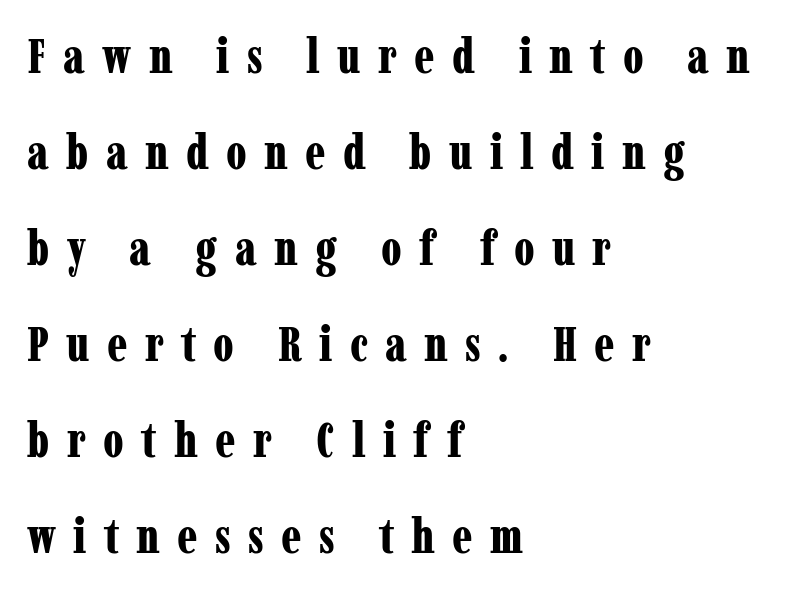
The image shows 48 px bold, condensed serif type, upright; set left-aligned, loose line spacing (2.0x), unusually wide letter spacing (+0.36 em), not underlined; low stroke contrast and a medium x-height.
